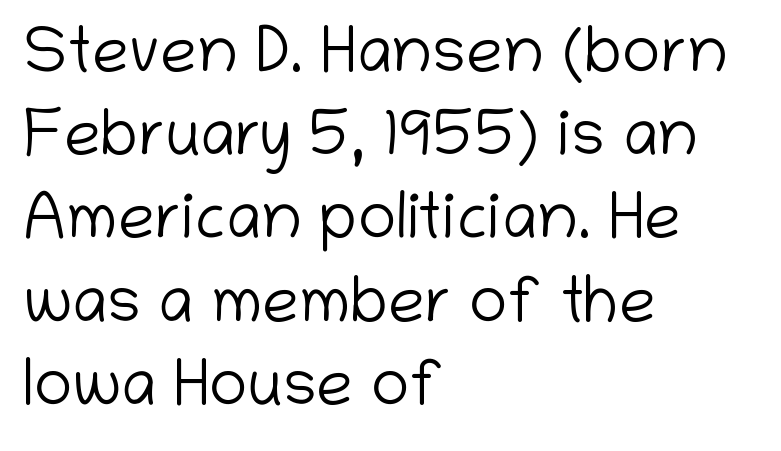
Horizontal alignment here is leftward, the default for most running prose. Is this a fixed-width face? No — the glyphs have proportional, varying widths. A quiet, ordinary-to-light weight characterises the typeface. It's the straight-up-and-down kind of type. The baseline area is clear. The horizontal fit of the characters is conventional and even.
